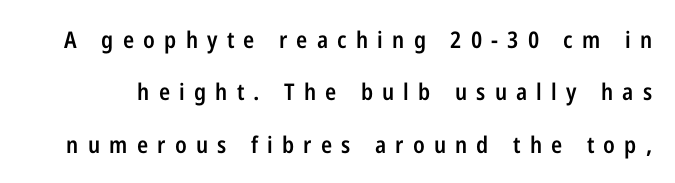
The image shows 23 px text type, upright; set loose line spacing (2.28x), unusually wide letter spacing (+0.4 em), not underlined.
